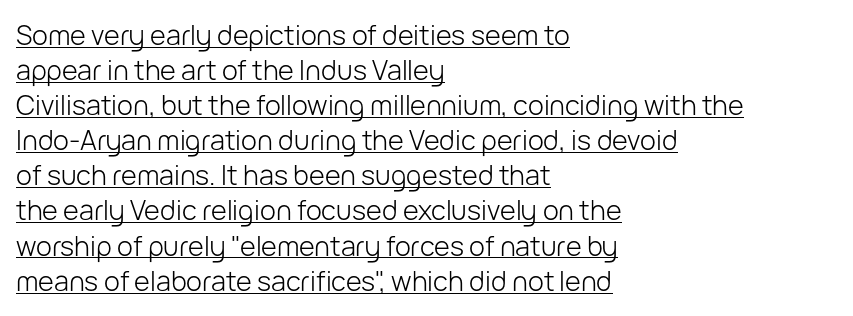
Teacher's note: observe the even left margin — that is flush-left alignment. Decoration check: the copy is underlined. The line-height multiplier appears to be the usual default. You could call the tracking neutral — neither tight nor loose. A light-to-regular cut is what we see here. A roman cut, with each character standing at attention.
